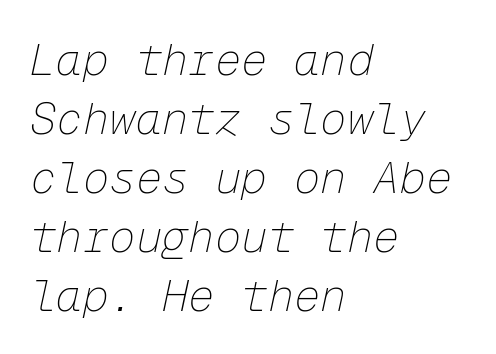
Q: Is the text bold? A: No.
Q: Is the text italic (slanted)? A: Yes, it leans right by about 12 degrees.
Q: Is the text underlined? A: No.
Q: How is the paragraph aligned? A: Left-aligned.
Q: Is the spacing between letters normal or unusually wide? A: Normal.
Q: Is the spacing between lines tight, normal or loose? A: Normal.
Q: Width (condensed, normal, or wide)? A: Normal.
Q: Stroke contrast? A: Low.
Q: x-height? A: Medium.
Q: Monospaced? A: Yes.
